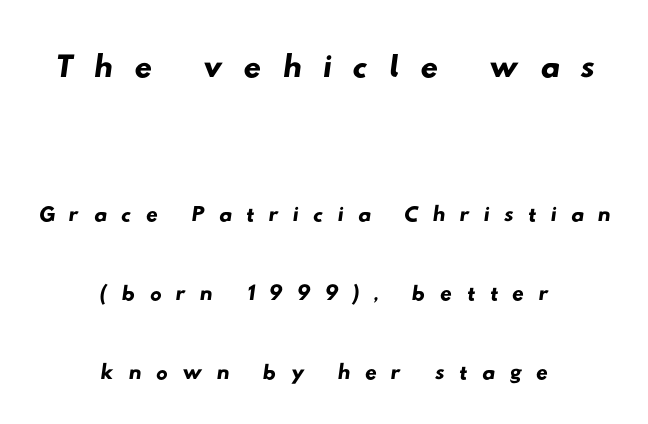
{"serif": "no", "width": "wide", "stroke_contrast": "low", "x_height": "small", "monospaced": "no", "underline": "no", "align": "center", "line_spacing": "loose", "line_spacing_ratio": 2.4, "letter_spacing": "wide", "letter_spacing_em": 0.42, "larger_block": "first", "size_ratio": 1.48, "glyph_px": 49}
